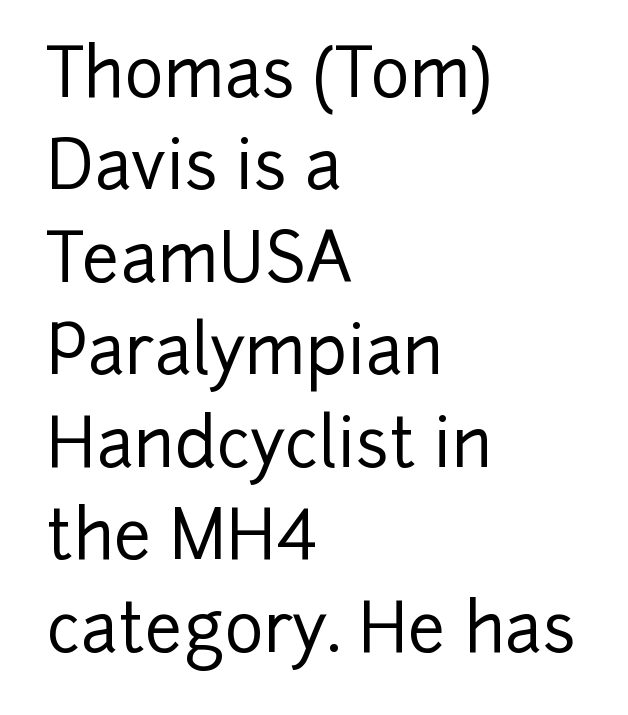
The image shows 67 px sans-serif type, upright; set left-aligned, normal line spacing (1.38x), normal letter spacing, not underlined; low stroke contrast and a medium x-height.
